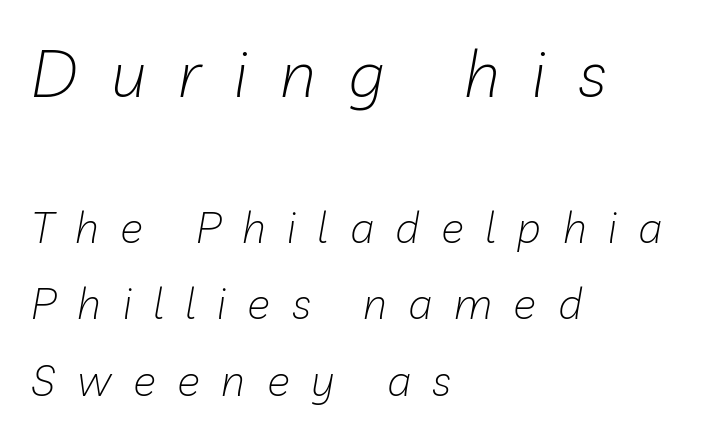
Q: Is the text bold? A: No.
Q: Is the text italic (slanted)? A: Yes, it leans right by about 10 degrees.
Q: Is the text underlined? A: No.
Q: How is the paragraph aligned? A: Left-aligned.
Q: Is the spacing between letters normal or unusually wide? A: Unusually wide.
Q: Which block of text is set in a larger size, the first (top) or the second (bottom)? A: The first (top) one.
Q: Width (condensed, normal, or wide)? A: Normal.
Q: Stroke contrast? A: Low.
Q: x-height? A: Medium.
Q: Monospaced? A: No.
